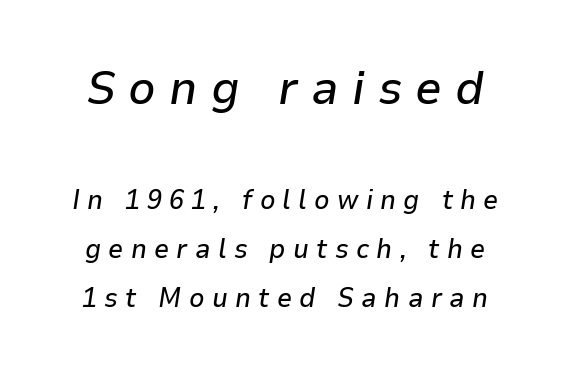
The image shows 48 px text type, italic (leaning right); set line spacing 1.82x, unusually wide letter spacing (+0.27 em), not underlined; the first (top) block is 1.78x larger; low stroke contrast and a medium x-height.
